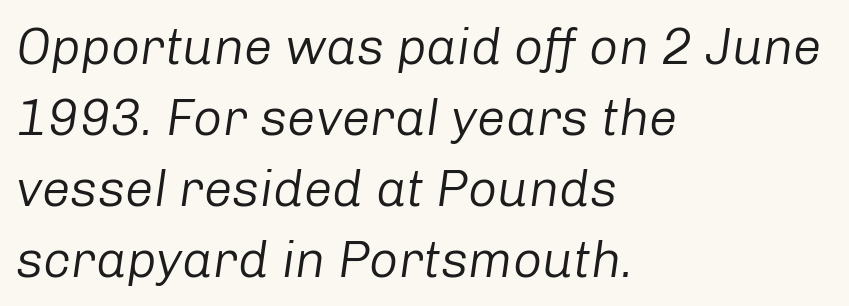
{"italic": "yes", "lean": "right", "slant_degrees": 8, "bold": "no", "weight": "regular", "width": "normal", "stroke_contrast": "low", "x_height": "medium", "monospaced": "no", "underline": "no", "align": "left", "line_spacing": "normal", "line_spacing_ratio": 1.39, "letter_spacing": "normal", "letter_spacing_em": 0.0, "glyph_px": 51}
